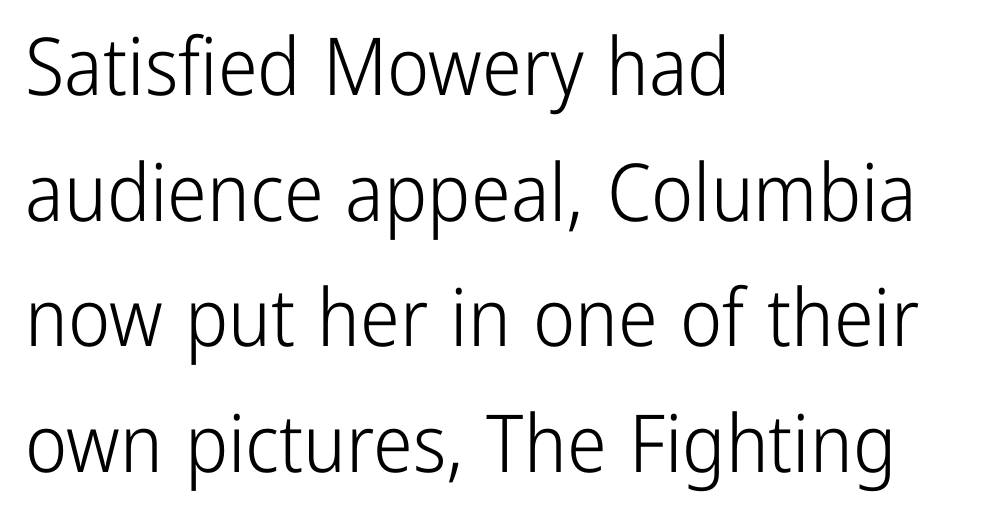
The rag falls on the right side of this text block. You could not count columns in this text — the font is proportionally spaced. Nobody drew a line under any word here. In terms of letterspacing, this is plain default setting.
